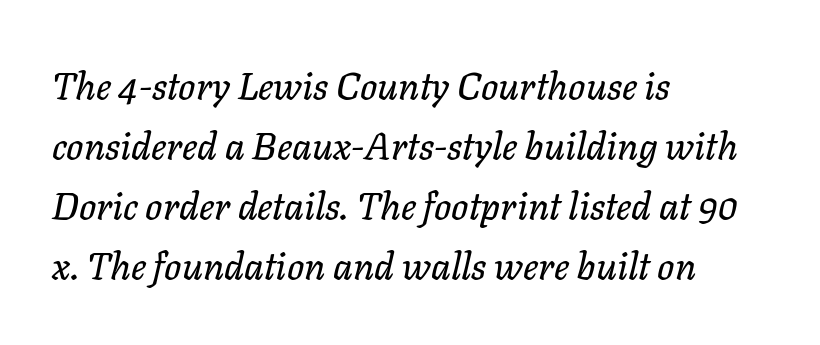
Q: Is the text italic (slanted)? A: Yes, it leans right by about 11 degrees.
Q: Is the text underlined? A: No.
Q: How is the paragraph aligned? A: Left-aligned.
Q: Is the spacing between letters normal or unusually wide? A: Normal.
Q: Is the spacing between lines tight, normal or loose? A: Normal.
Q: Width (condensed, normal, or wide)? A: Normal.
Q: Stroke contrast? A: Low.
Q: x-height? A: Medium.
Q: Monospaced? A: No.
